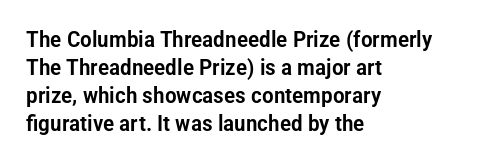
The image shows 22 px text type, upright; set left-aligned, normal line spacing (1.27x), normal letter spacing, not underlined.
